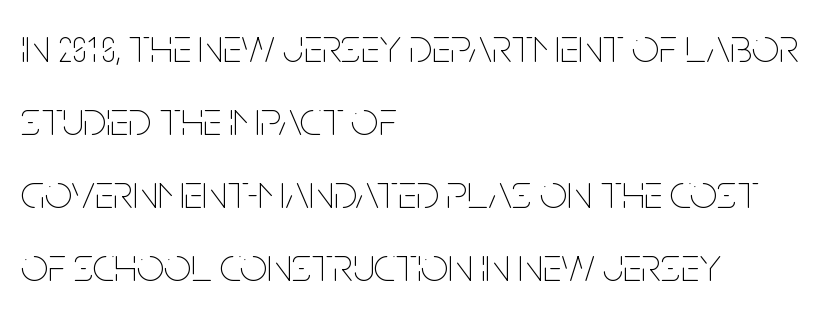
Q: Is the text bold? A: No.
Q: Is the text italic (slanted)? A: No, it is upright.
Q: Is the text underlined? A: No.
Q: How is the paragraph aligned? A: Left-aligned.
Q: Is the spacing between letters normal or unusually wide? A: Normal.
Q: Is the spacing between lines tight, normal or loose? A: Normal.
Q: Width (condensed, normal, or wide)? A: Condensed.
Q: Stroke contrast? A: Low.
Q: x-height? A: Large.
Q: Monospaced? A: No.
